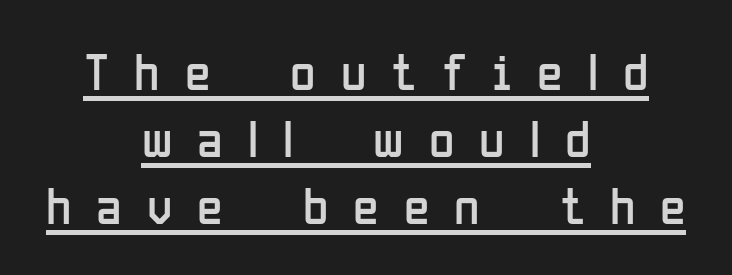
Display-style spreading of the glyphs; the letterfit is very open. The rendering uses natural spacing where letterforms have individual widths. Both edges are ragged and mirror each other, which tells us the setting is centered. The typeface chosen for these lines omits serifs. No heavy texture on the line: the type isn't bold.
